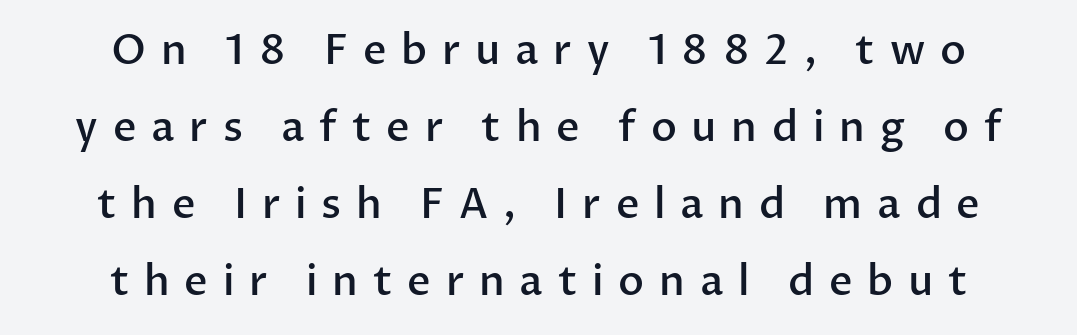
Q: Is the text bold? A: Semi-bold.
Q: Is the text italic (slanted)? A: No, it is upright.
Q: Is the typeface a serif or a sans-serif typeface? A: Sans-serif.
Q: Is the text underlined? A: No.
Q: How is the paragraph aligned? A: Centered.
Q: Is the spacing between letters normal or unusually wide? A: Unusually wide.
Q: Width (condensed, normal, or wide)? A: Normal.
Q: Stroke contrast? A: Low.
Q: x-height? A: Medium.
Q: Monospaced? A: No.
